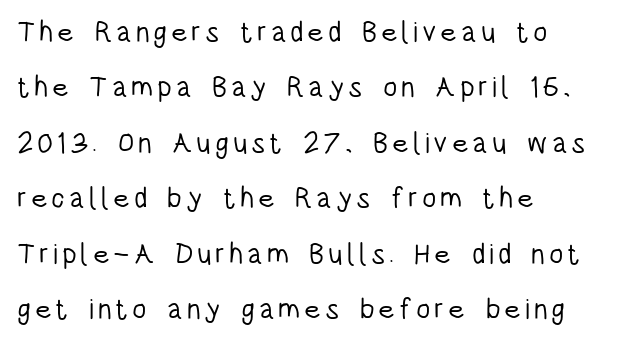
The image shows 29 px light, condensed sans-serif type, upright; set left-aligned, loose line spacing (1.91x), not underlined; low stroke contrast and a large x-height.
